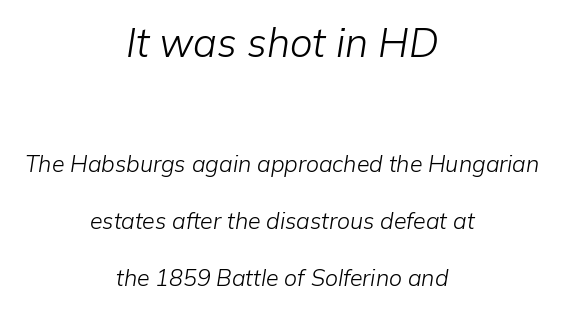
The image shows 40 px light type, italic (leaning right); set centered, loose line spacing (2.49x), normal letter spacing, not underlined; the first (top) block is 1.74x larger; low stroke contrast and a medium x-height.
